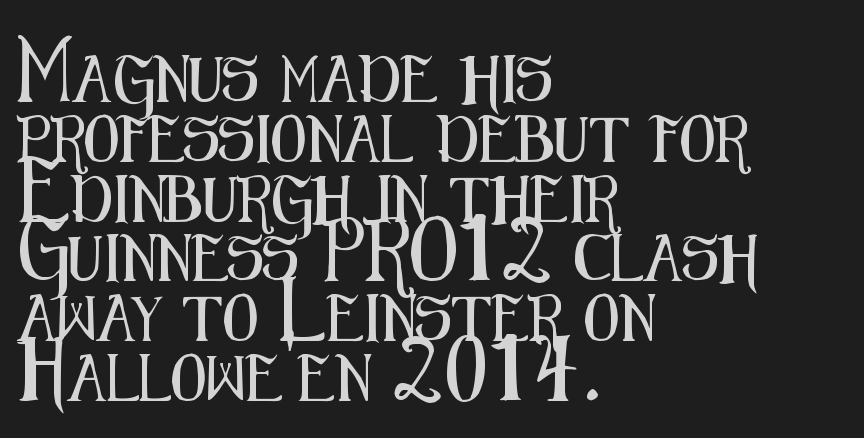
The image shows 46 px condensed type, upright; set left-aligned, normal line spacing (1.3x), normal letter spacing, not underlined; medium stroke contrast and a medium x-height.
